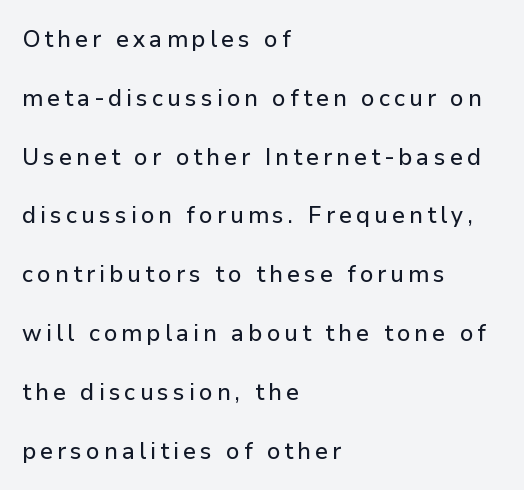
{"italic": "no", "underline": "no", "align": "left", "line_spacing": "loose", "line_spacing_ratio": 2.45, "glyph_px": 24}
